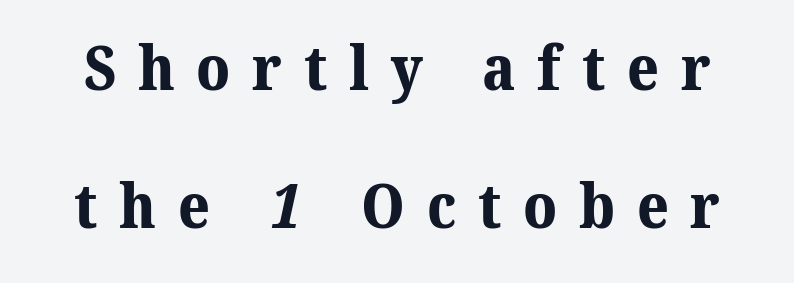
Q: Is the text bold? A: Yes.
Q: Is the typeface a serif or a sans-serif typeface? A: Serif.
Q: Is the text underlined? A: No.
Q: Is the spacing between letters normal or unusually wide? A: Unusually wide.
Q: Is the spacing between lines tight, normal or loose? A: Loose.
Q: Width (condensed, normal, or wide)? A: Normal.
Q: Stroke contrast? A: Medium.
Q: x-height? A: Medium.
Q: Monospaced? A: No.
